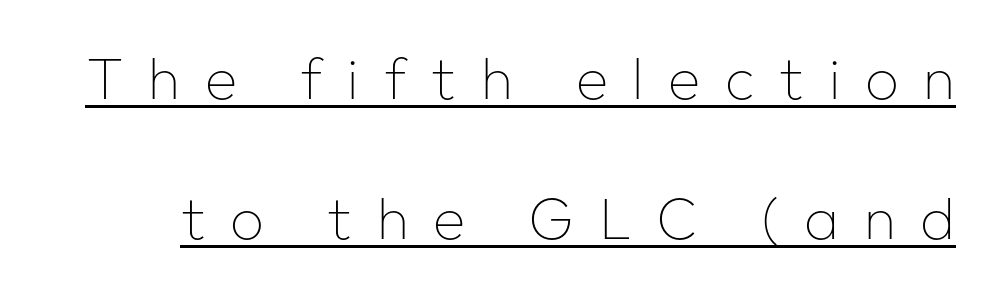
Honestly, the rows look like they've been pulled way apart. Italic: no, the glyphs are upright roman. Regarding serifs, this sample does without them. Is this a fixed-width face? No — the glyphs have proportional, varying widths. Compared with undecorated copy, this sample adds a rule below the words. The letters are spread apart with noticeably loose tracking.
